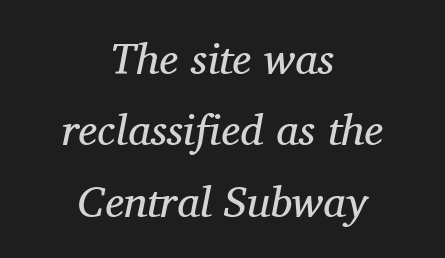
The image shows 44 px regular-weight serif type, italic (leaning right); set centered, normal line spacing (1.62x), normal letter spacing, not underlined; medium stroke contrast and a medium x-height.
